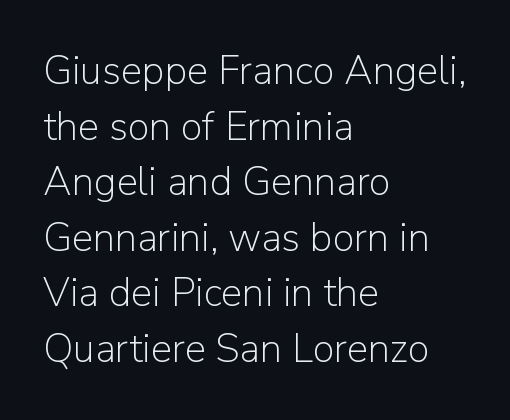
Q: Is the text bold? A: No.
Q: Is the text italic (slanted)? A: No, it is upright.
Q: Is the typeface a serif or a sans-serif typeface? A: Sans-serif.
Q: Is the text underlined? A: No.
Q: How is the paragraph aligned? A: Left-aligned.
Q: Is the spacing between letters normal or unusually wide? A: Normal.
Q: Is the spacing between lines tight, normal or loose? A: Normal.
Q: Width (condensed, normal, or wide)? A: Normal.
Q: Stroke contrast? A: Low.
Q: x-height? A: Medium.
Q: Monospaced? A: No.
